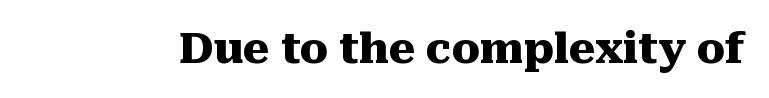
The space directly below the letters is spotless. No extra tracking has been applied to these lines. Notice how thick the strokes are: this is what a full bold looks like. Looks like regular typesetting: each glyph gets only the width it needs. Letterform terminals end in serifs throughout the passage. The letters stand straight up with perfectly vertical stems.
